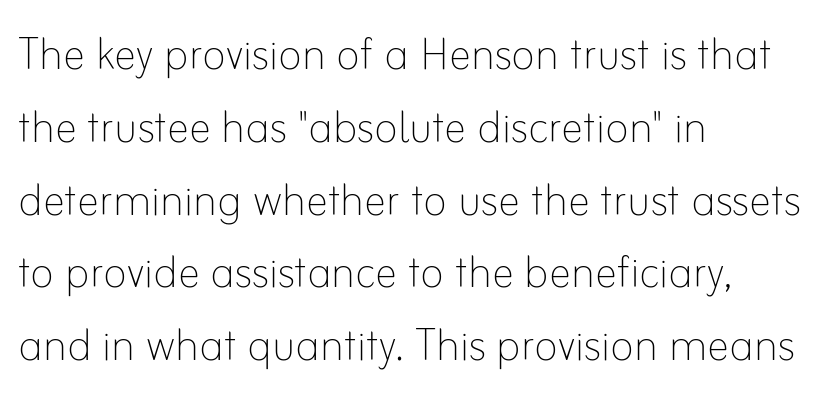
Ordinary non-slanted type is in use. Alignment: flush left. The zone under the glyphs is completely vacant. This sample has the flowing, uneven cadence of proportional lettering. Notice how descenders clear the ascenders below comfortably — that's standard leading. The letterforms sit shoulder to shoulder at normal distance.
